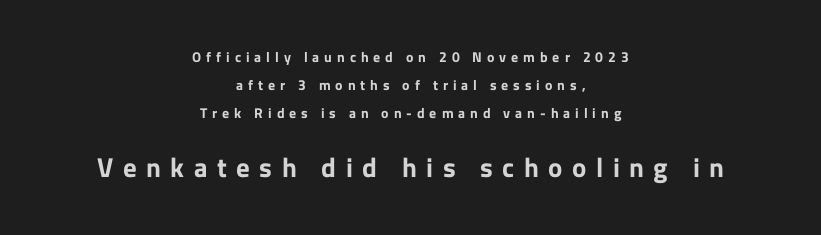
The gap between lines stays unmarked. Look at the tracking — it's clearly loosened, letters drifting apart. Centered paragraph, ragged on both sides. Size contrast runs from small at the top to large at the bottom.
